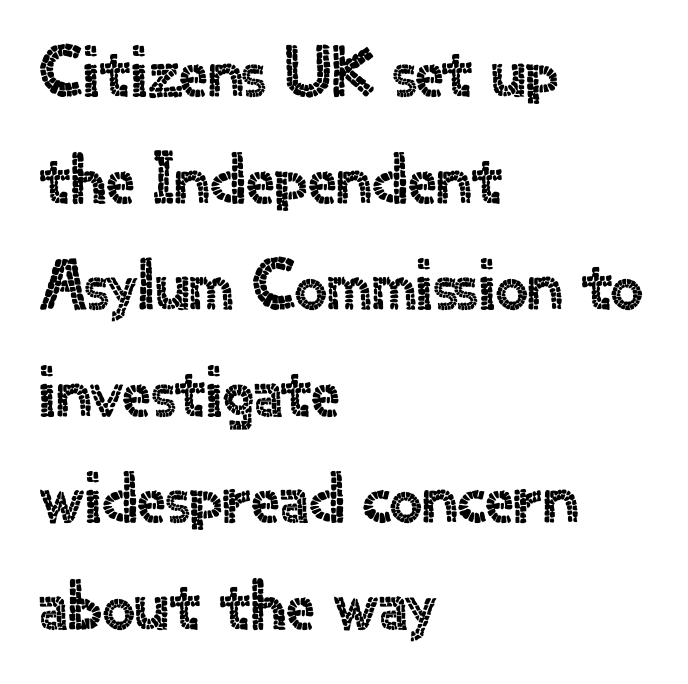
{"serif": "no", "italic": "no", "width": "normal", "x_height": "small", "monospaced": "no", "underline": "no", "align": "left", "line_spacing": "normal", "line_spacing_ratio": 1.48, "letter_spacing": "normal", "letter_spacing_em": 0.0, "glyph_px": 72}
